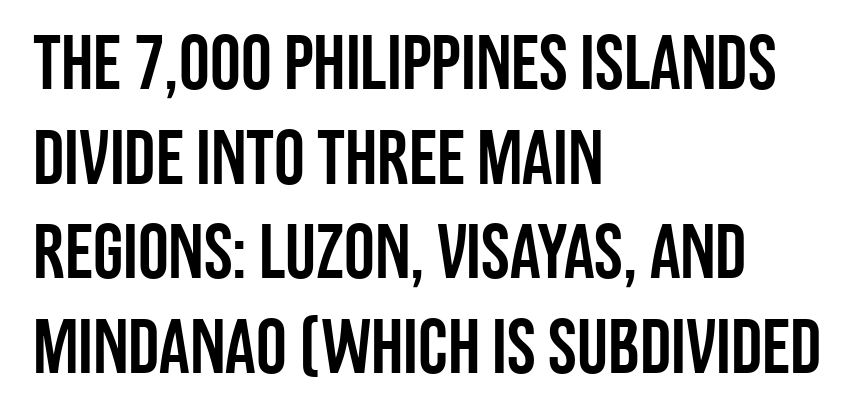
The glyphs are unaccompanied by any horizontal stroke below them. Here the glyphs are tracked normally, forming tight word shapes. These lines are rendered in a variable-pitch font. Type style note: lacks serifs.
